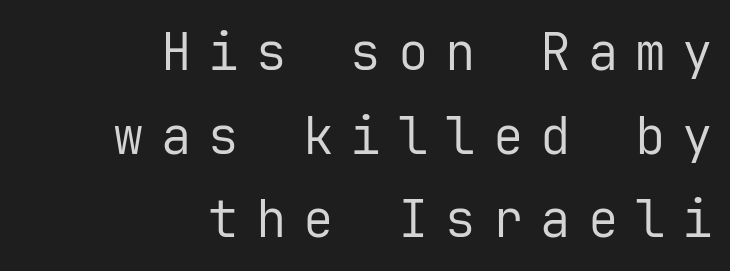
Horizontal bands of white between lines are of average thickness. Teacher's note: observe the even right margin — that is flush-right alignment. The font family rendered here belongs to the sans-serif group. Is there any slant? The stems are plumb. Each stroke keeps to a modest, everyday thickness or less.
